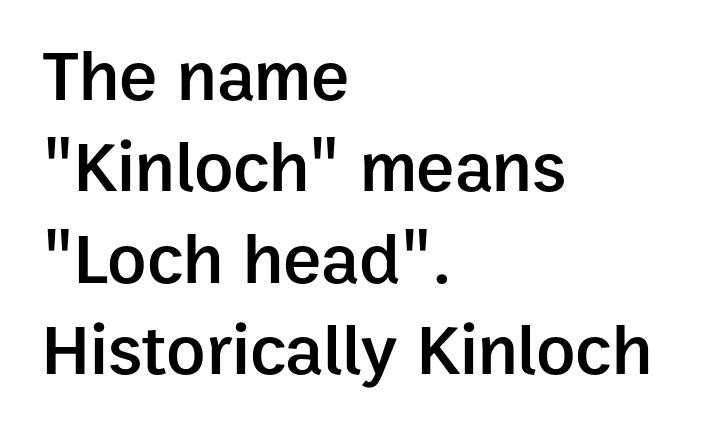
The image shows 72 px semibold sans-serif type, upright; set left-aligned, normal line spacing (1.27x), normal letter spacing, not underlined; low stroke contrast and a medium x-height.
